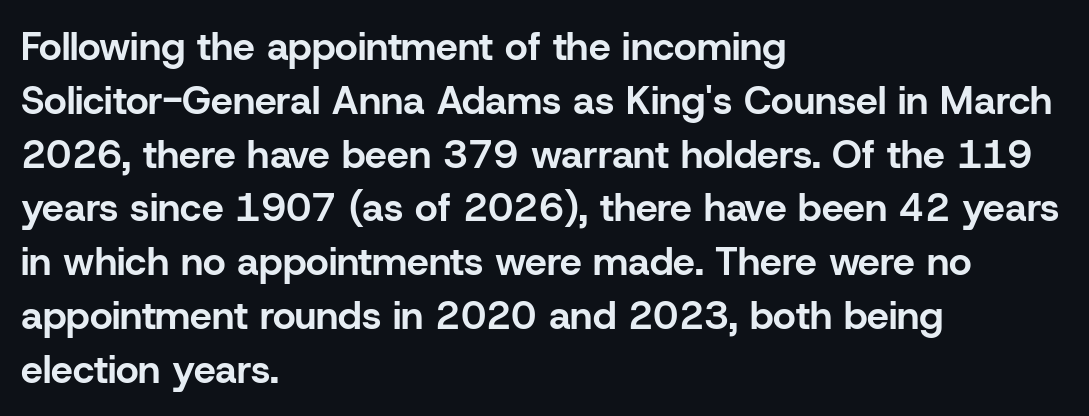
Q: Is the text bold? A: Yes.
Q: Is the text italic (slanted)? A: No, it is upright.
Q: Is the typeface a serif or a sans-serif typeface? A: Sans-serif.
Q: Is the text underlined? A: No.
Q: How is the paragraph aligned? A: Left-aligned.
Q: Is the spacing between letters normal or unusually wide? A: Normal.
Q: Is the spacing between lines tight, normal or loose? A: Normal.
Q: Width (condensed, normal, or wide)? A: Normal.
Q: Stroke contrast? A: Low.
Q: x-height? A: Medium.
Q: Monospaced? A: No.
